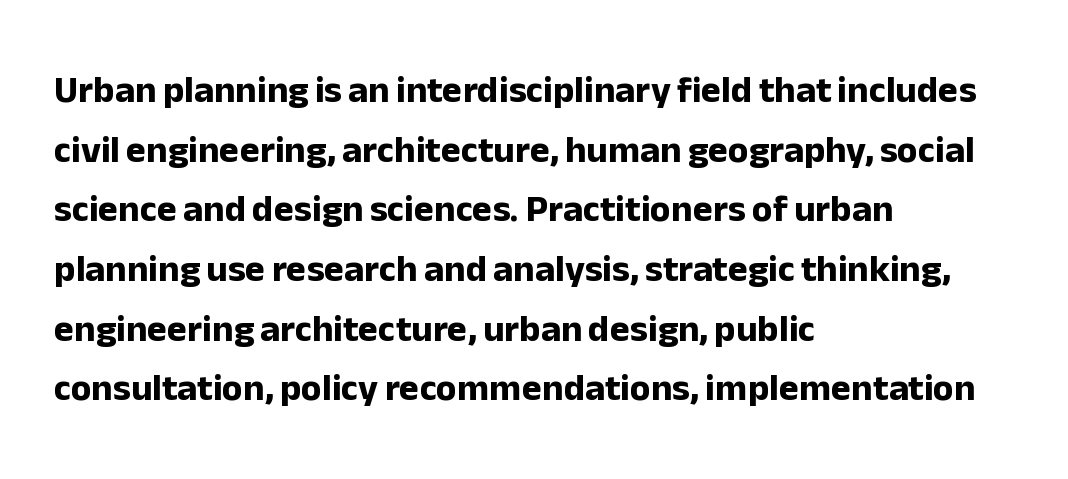
{"serif": "no", "italic": "no", "bold": "yes", "weight": "bold", "width": "normal", "stroke_contrast": "low", "x_height": "medium", "monospaced": "no", "underline": "no", "align": "left", "line_spacing": "normal", "line_spacing_ratio": 1.57, "letter_spacing": "normal", "letter_spacing_em": 0.0, "glyph_px": 38}
